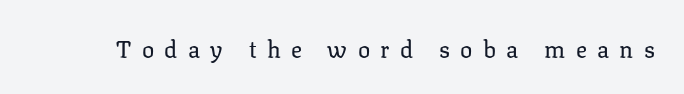
The image shows 23 px text type, upright; set unusually wide letter spacing (+0.45 em), not underlined.
